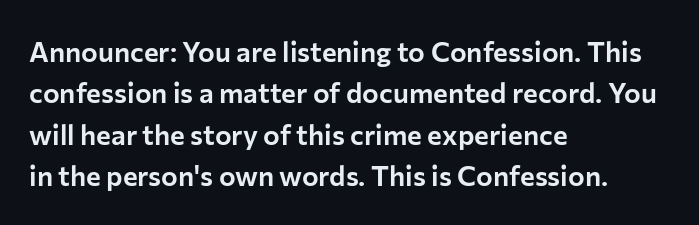
Left-aligned paragraph, ragged on the right. Notice how the stems are strictly vertical — no italics here. Varying glyph widths throughout — classic text-font behaviour. This block has exactly the height ordinary leading produces. Stroke terminals: plain, sans-serif. Glyph-to-glyph distance matches everyday printed text.
